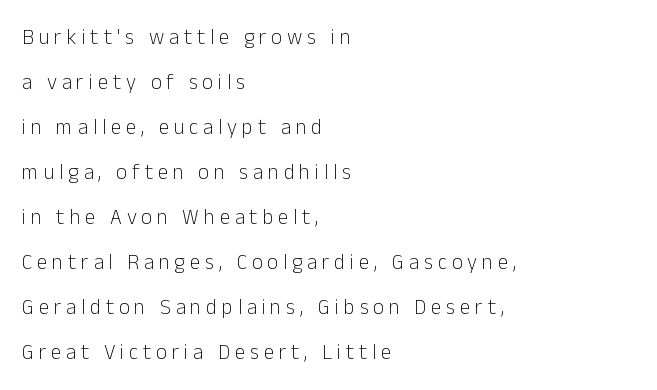
The image shows 21 px text type, upright; set left-aligned, loose line spacing (2.14x), unusually wide letter spacing (+0.23 em), not underlined.
